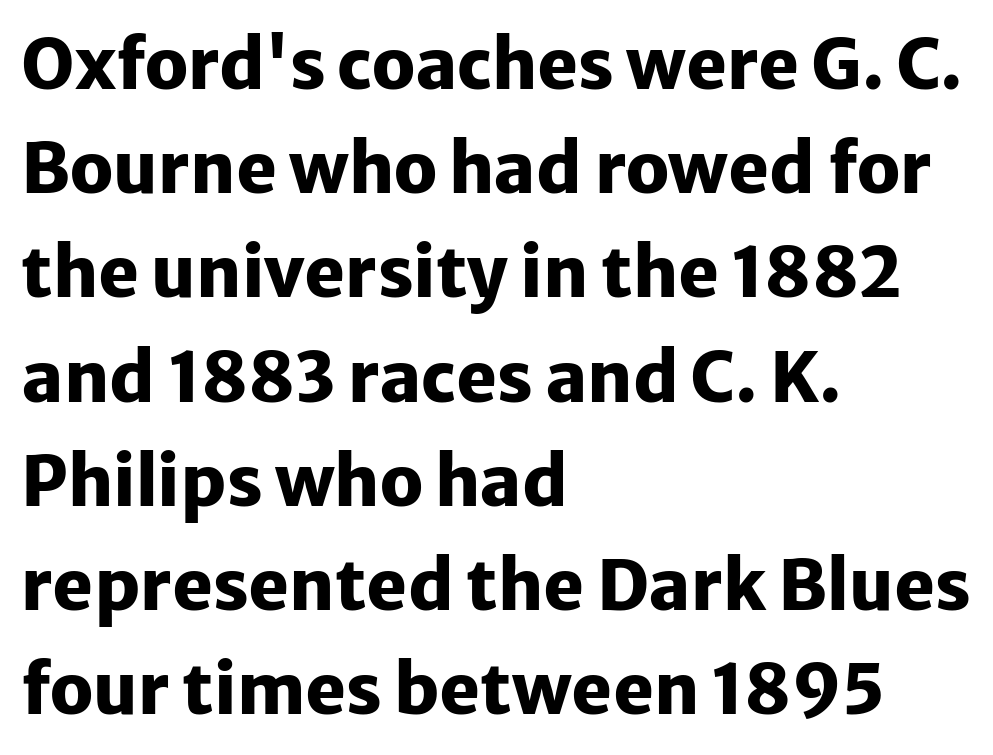
Q: Is the text bold? A: Yes.
Q: Is the text italic (slanted)? A: No, it is upright.
Q: Is the typeface a serif or a sans-serif typeface? A: Sans-serif.
Q: Is the text underlined? A: No.
Q: How is the paragraph aligned? A: Left-aligned.
Q: Is the spacing between letters normal or unusually wide? A: Normal.
Q: Is the spacing between lines tight, normal or loose? A: Normal.
Q: Width (condensed, normal, or wide)? A: Normal.
Q: Stroke contrast? A: Low.
Q: x-height? A: Medium.
Q: Monospaced? A: No.
